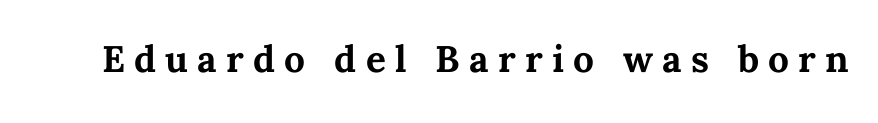
Q: Is the text bold? A: Yes.
Q: Is the text italic (slanted)? A: No, it is upright.
Q: Is the text underlined? A: No.
Q: Is the spacing between letters normal or unusually wide? A: Unusually wide.
Q: Width (condensed, normal, or wide)? A: Normal.
Q: Stroke contrast? A: Medium.
Q: x-height? A: Medium.
Q: Monospaced? A: No.
